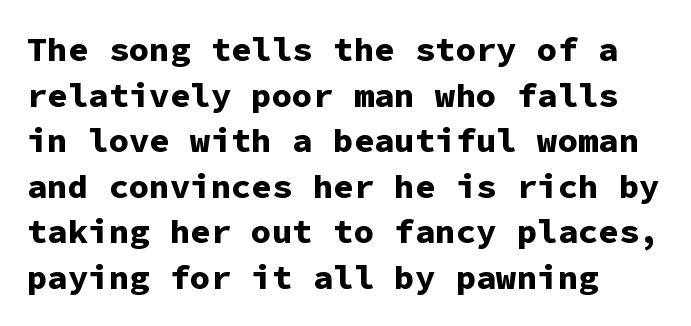
The image shows 34 px bold sans-serif type, upright, monospaced; set left-aligned, normal line spacing (1.34x), normal letter spacing, not underlined; low stroke contrast and a medium x-height.
